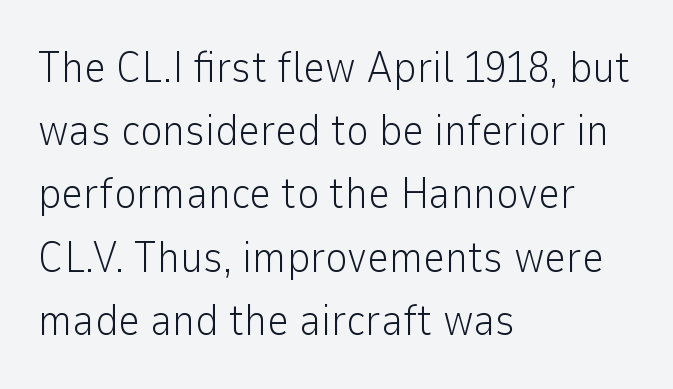
Q: Is the text bold? A: No.
Q: Is the text italic (slanted)? A: No, it is upright.
Q: Is the typeface a serif or a sans-serif typeface? A: Sans-serif.
Q: Is the text underlined? A: No.
Q: How is the paragraph aligned? A: Left-aligned.
Q: Is the spacing between letters normal or unusually wide? A: Normal.
Q: Is the spacing between lines tight, normal or loose? A: Normal.
Q: Width (condensed, normal, or wide)? A: Normal.
Q: Stroke contrast? A: Low.
Q: x-height? A: Medium.
Q: Monospaced? A: No.
